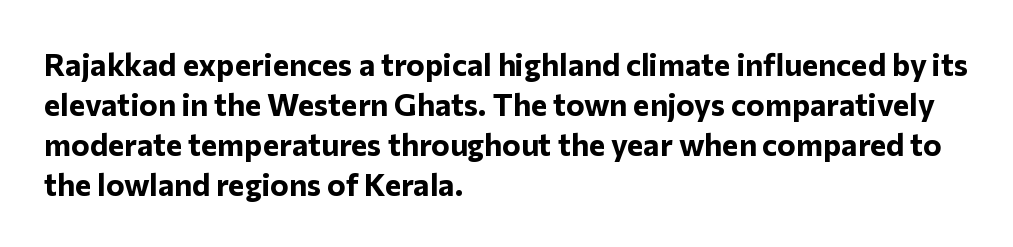
On the weight axis this lands at bold, roughly 700. What's the leading like? Ordinary, nothing unusual. Nope, no serifs anywhere on these letters. Casual observation: everything's shoved over to the left. Note the varied advance widths — an 'i' is clearly narrower than an 'm'. Clear beneath every line of the passage.
